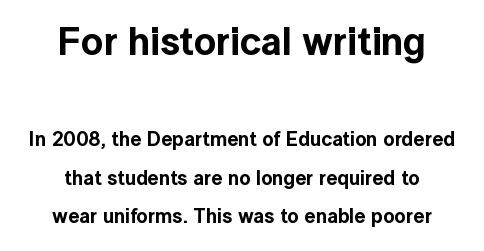
{"serif": "no", "italic": "no", "width": "normal", "x_height": "medium", "monospaced": "no", "underline": "no", "align": "center", "line_spacing": "loose", "line_spacing_ratio": 1.94, "letter_spacing": "normal", "letter_spacing_em": 0.0, "larger_block": "first", "size_ratio": 1.95, "glyph_px": 39}
